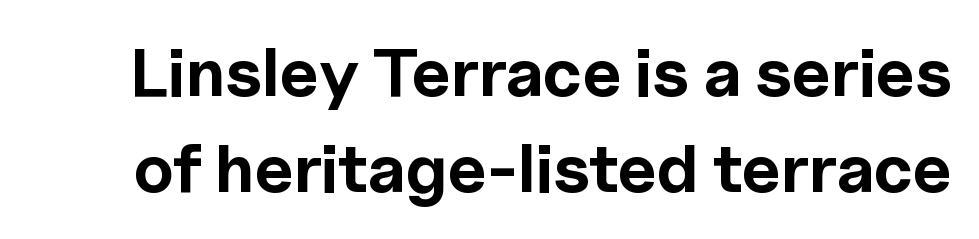
The image shows 68 px bold sans-serif type, upright; set normal line spacing (1.41x), normal letter spacing, not underlined; a medium x-height.
